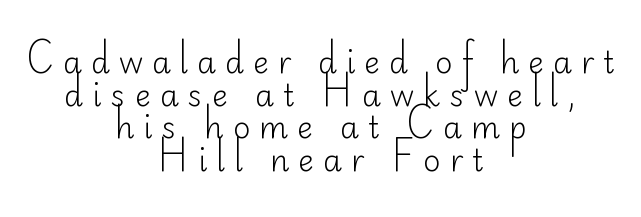
Someone cranked the tracking dial way up on this one. The passage shown stacks its lines with hardly any gap. Think standard paragraph weight, or any step lighter than that. The text block is weighted toward neither margin, spreading evenly from the middle. Type without underlining.
